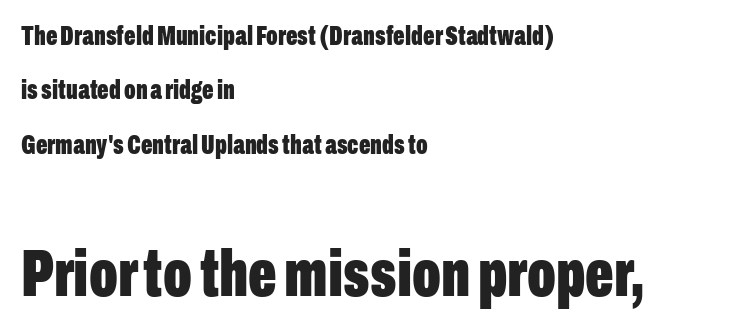
Short note: letters normally spaced. Tall strokes in this sample are plumb rather than angled. Is this a fixed-width face? No — the glyphs have proportional, varying widths. Plain, unruled lines of type. The rendering enlarges the type as you move from the upper chunk to the lower. Notice the wide empty band between every row — that's loose leading.
